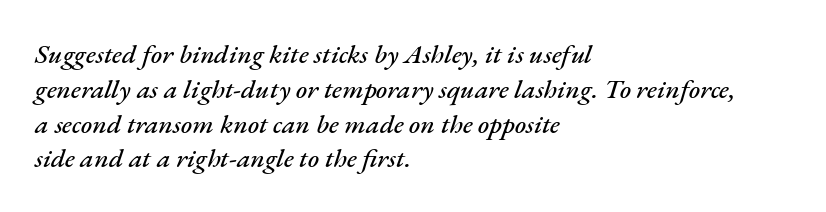
The image shows 27 px text type, italic (leaning right); set left-aligned, normal line spacing (1.29x), normal letter spacing, not underlined.
